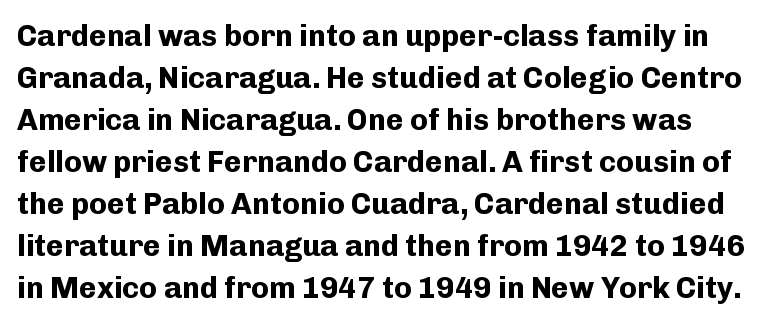
Typographically, this falls in the sans-serif category. You can tell it's not italic because the verticals are truly vertical. Caption: bold face, heavy strokes. Just letters on the line, the space beneath them empty. A typesetter would call this proportional, since set widths differ per character.
